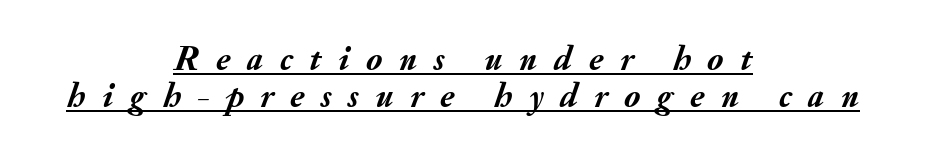
{"italic": "yes", "lean": "right", "slant_degrees": 20, "bold": "yes", "weight": "semibold", "width": "normal", "stroke_contrast": "medium", "x_height": "small", "monospaced": "no", "underline": "yes", "align": "center", "line_spacing": "tight", "line_spacing_ratio": 1.08, "letter_spacing": "wide", "letter_spacing_em": 0.49, "glyph_px": 34}
